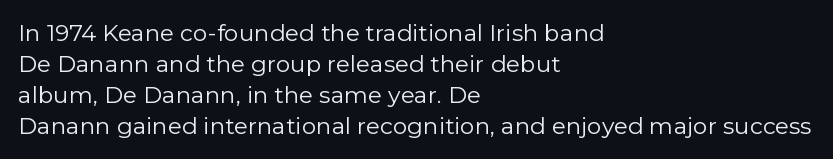
{"italic": "no", "bold": "no", "underline": "no", "align": "left", "line_spacing": "normal", "line_spacing_ratio": 1.35, "letter_spacing": "normal", "letter_spacing_em": 0.0, "glyph_px": 23}
